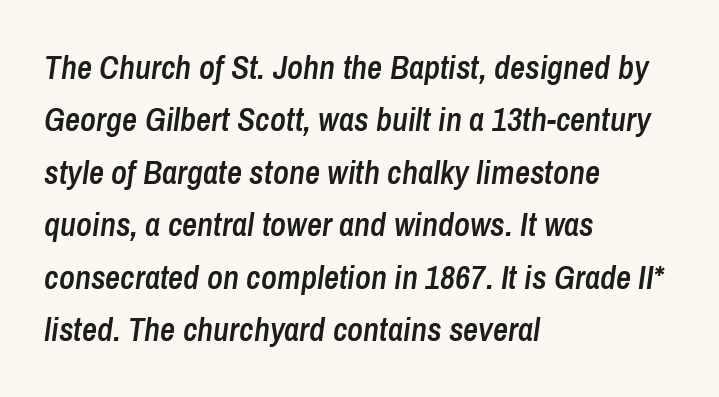
This sample keeps an unexceptional amount of space between lines. Is this a fixed-width face? No — the glyphs have proportional, varying widths. The passage shown is semibold, sitting just below true bold. The rendering applies a slant to the glyphs. What stands out about the letter spacing? Nothing — it is the standard amount.
